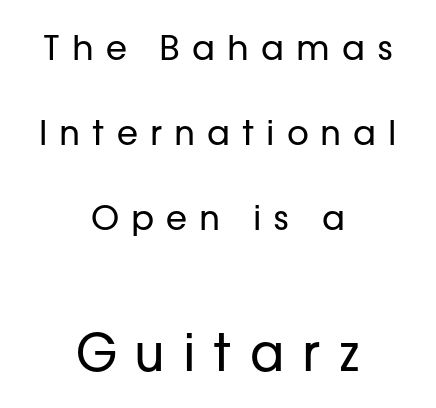
Size hierarchy here favors the trailing block over the leading one. The font sits on the lighter half of the weight spectrum, regular included. The space beneath each line is pristine and unruled. You could not count columns in this text — the font is proportionally spaced. Horizontal alignment here is central, giving a formal, balanced look. The glyphs in this specimen are sans serif.
